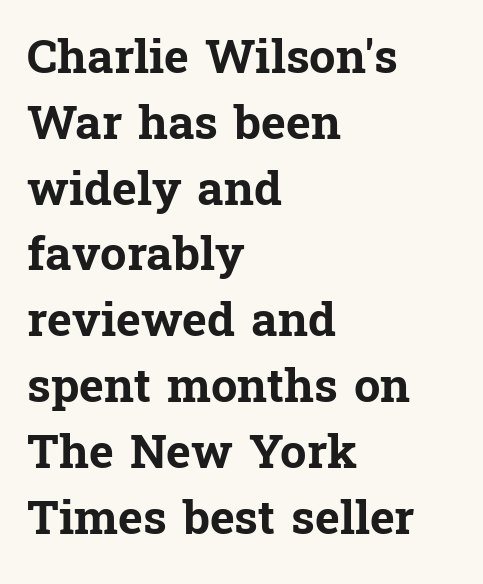
{"serif": "yes", "italic": "no", "bold": "yes", "weight": "bold", "width": "normal", "stroke_contrast": "low", "x_height": "medium", "monospaced": "no", "underline": "no", "align": "left", "line_spacing": "normal", "line_spacing_ratio": 1.4, "letter_spacing": "normal", "letter_spacing_em": 0.0, "glyph_px": 47}
